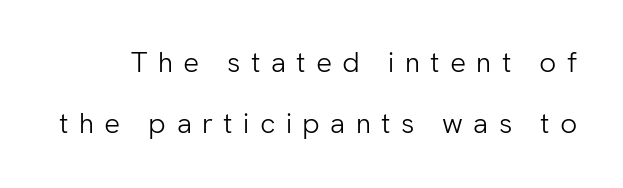
The image shows 28 px light sans-serif type, upright; set loose line spacing (2.18x), unusually wide letter spacing (+0.37 em), not underlined; low stroke contrast and a medium x-height.
